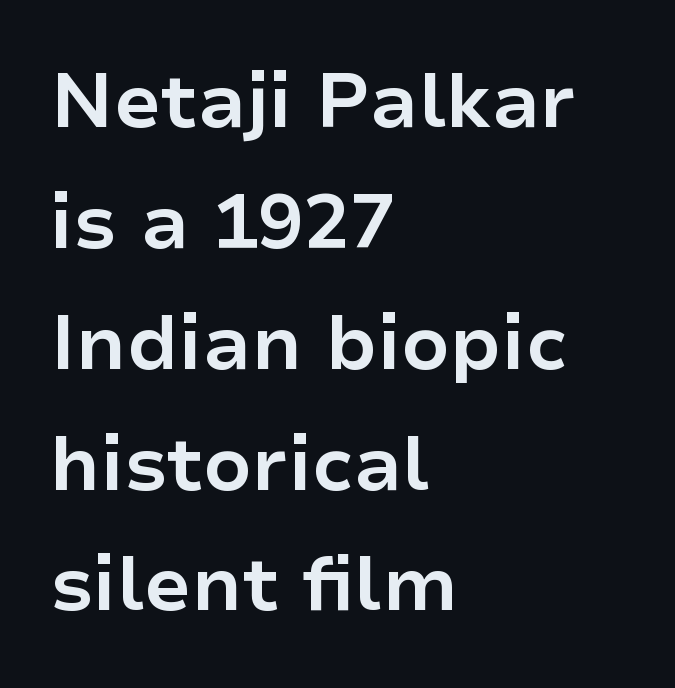
Q: Is the text bold? A: Yes.
Q: Is the text italic (slanted)? A: No, it is upright.
Q: Is the typeface a serif or a sans-serif typeface? A: Sans-serif.
Q: Is the text underlined? A: No.
Q: How is the paragraph aligned? A: Left-aligned.
Q: Is the spacing between letters normal or unusually wide? A: Normal.
Q: Is the spacing between lines tight, normal or loose? A: Normal.
Q: Width (condensed, normal, or wide)? A: Normal.
Q: Stroke contrast? A: Low.
Q: x-height? A: Medium.
Q: Monospaced? A: No.
